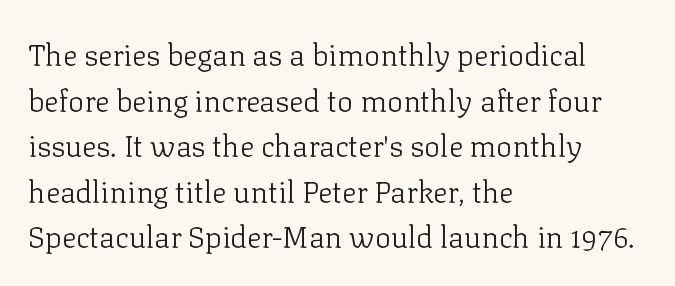
Q: Is the text bold? A: No.
Q: Is the text italic (slanted)? A: No, it is upright.
Q: Is the typeface a serif or a sans-serif typeface? A: Serif.
Q: Is the text underlined? A: No.
Q: How is the paragraph aligned? A: Left-aligned.
Q: Is the spacing between letters normal or unusually wide? A: Normal.
Q: Is the spacing between lines tight, normal or loose? A: Normal.
Q: Width (condensed, normal, or wide)? A: Normal.
Q: Stroke contrast? A: Low.
Q: x-height? A: Medium.
Q: Monospaced? A: No.
